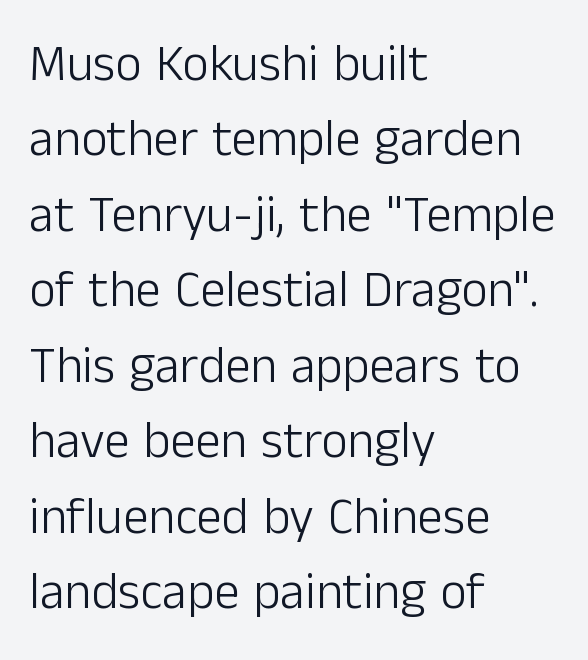
It's the straight-up-and-down kind of type. Layout note: lines flush left. The typesetting does not lean heavy: it is not bold. One glance says typical: line gaps are just what's usual. Standard letterfit; no display-style spreading of the glyphs. A bare baseline throughout the passage.
